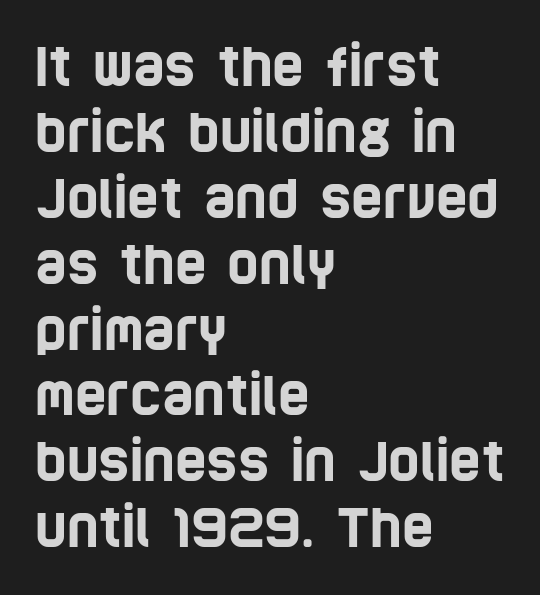
{"serif": "no", "width": "condensed", "stroke_contrast": "low", "x_height": "large", "monospaced": "no", "underline": "no", "align": "left", "line_spacing_ratio": 1.22, "letter_spacing": "normal", "letter_spacing_em": 0.0, "glyph_px": 54}
